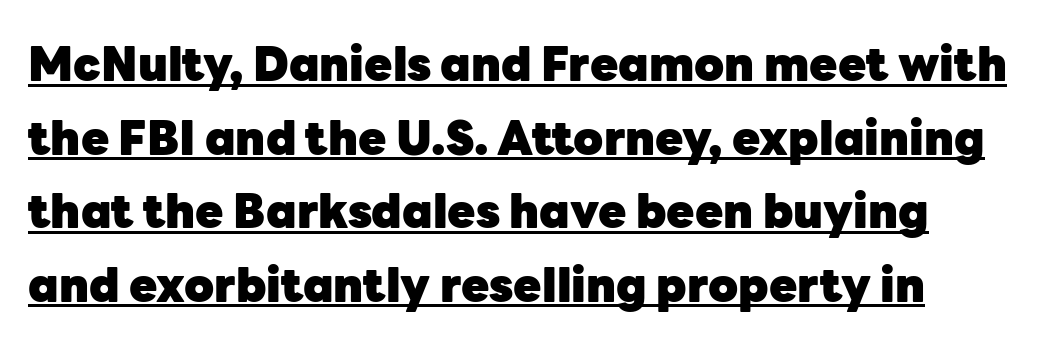
The image shows 46 px heavy sans-serif type, upright; set normal line spacing (1.6x), normal letter spacing, underlined; low stroke contrast and a medium x-height.
